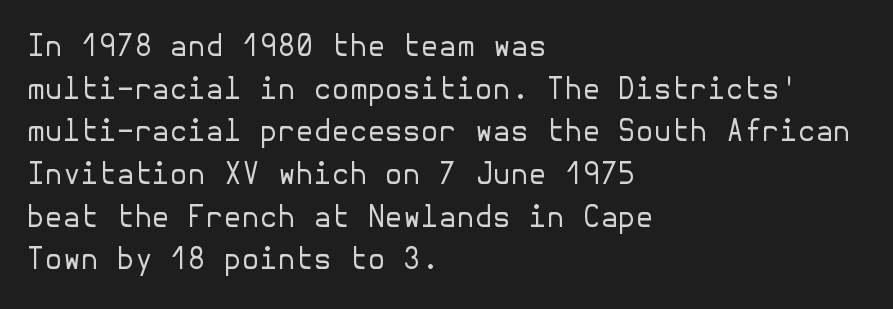
{"serif": "no", "italic": "no", "bold": "no", "weight": "regular", "width": "normal", "stroke_contrast": "low", "x_height": "medium", "underline": "no", "align": "left", "line_spacing": "normal", "line_spacing_ratio": 1.47, "letter_spacing": "normal", "letter_spacing_em": 0.0, "glyph_px": 29}
